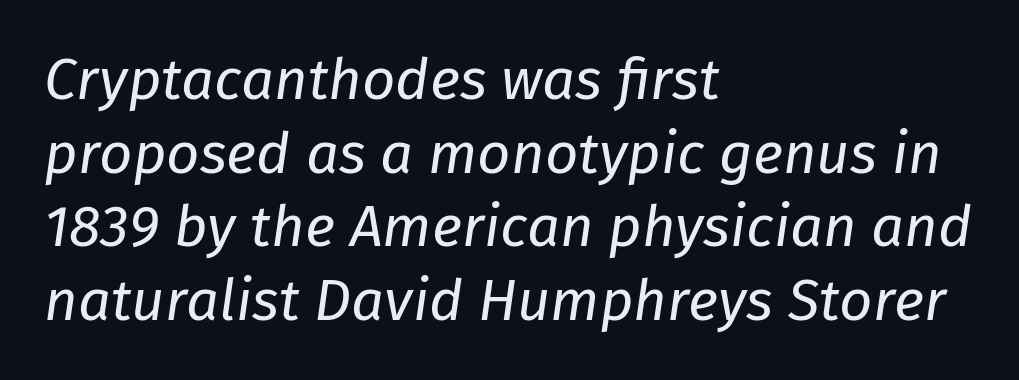
The image shows 58 px regular-weight type, italic (leaning right); set left-aligned, normal line spacing (1.27x), normal letter spacing, not underlined; low stroke contrast and a medium x-height.
